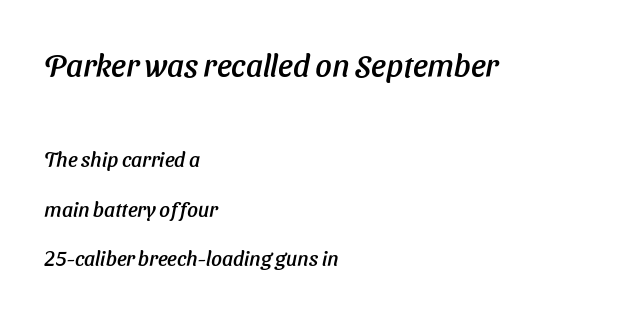
The image shows 32 px text type, italic (leaning right); set left-aligned, loose line spacing (2.36x), normal letter spacing, not underlined; the first (top) block is 1.52x larger; low stroke contrast and a medium x-height.
